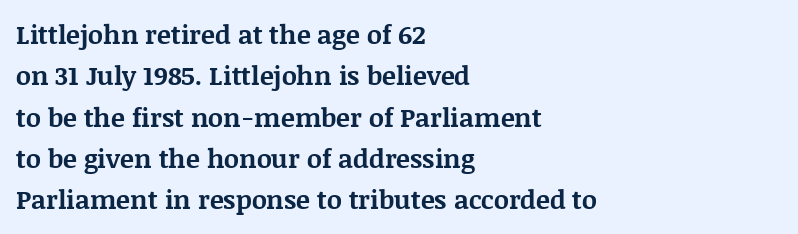
Descenders are the only things crossing below the line. Honestly, the row spacing looks completely unremarkable. The font is running at its bold setting. Inter-character spacing is left at the font's built-in metrics. Vertical strokes here are truly vertical.
